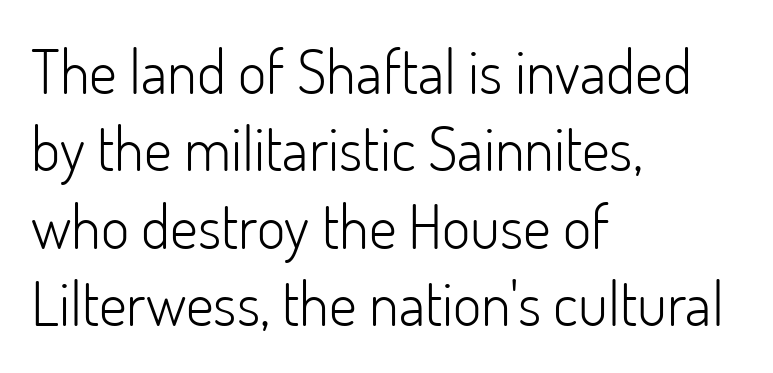
The image shows 61 px light sans-serif type, upright; set left-aligned, normal line spacing (1.27x), normal letter spacing, not underlined; low stroke contrast and a small x-height.
